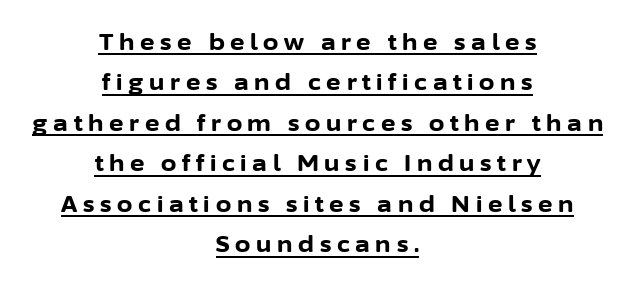
{"italic": "no", "bold": "yes", "underline": "yes", "align": "center", "line_spacing_ratio": 1.84, "letter_spacing": "wide", "letter_spacing_em": 0.26, "glyph_px": 22}
